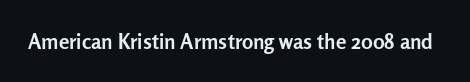
Q: Is the text bold? A: Yes.
Q: Is the text italic (slanted)? A: No, it is upright.
Q: Is the text underlined? A: No.
Q: Is the spacing between letters normal or unusually wide? A: Normal.
